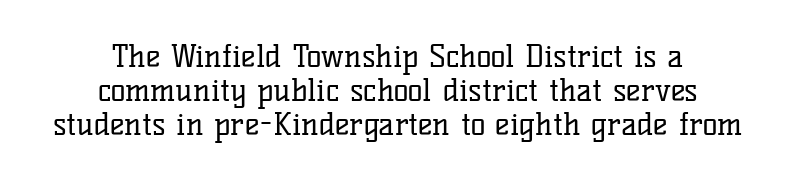
The image shows 31 px regular-weight serif type, upright; set centered, tight line spacing (1.09x), normal letter spacing, not underlined; low stroke contrast and a medium x-height.
